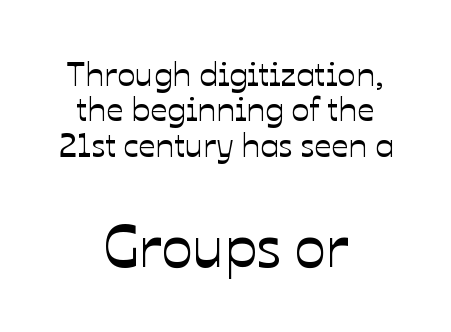
Is the letter spacing exaggerated? No — it looks like the ordinary default. Each new line begins almost immediately beneath the previous one. The lower block of text is set noticeably larger than the block above it. Italic? Not at all — the glyphs are vertical. Which margin do the lines hug? Neither — every line sits in the middle.
